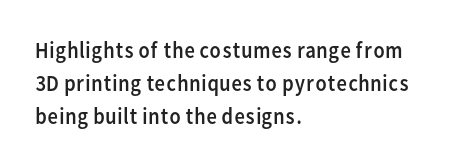
The image shows 23 px text type, upright; set left-aligned, normal line spacing (1.43x), normal letter spacing, not underlined.
